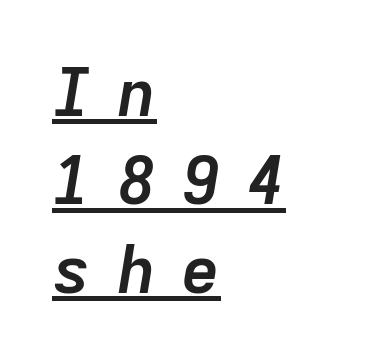
Students, note that the glyphs here are deliberately spaced far apart. The rows are spaced the way most documents space them. Each line starts at the same left margin while the right side varies. Notice how the stems are inclined rather than vertical — that's the hallmark of italics.
